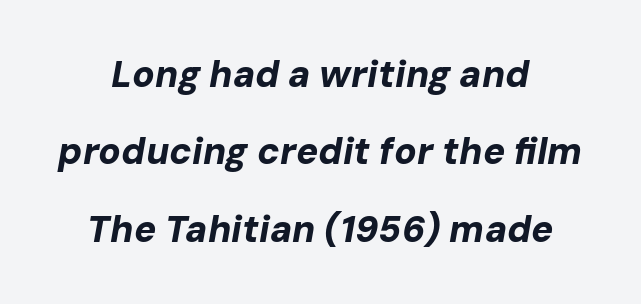
The image shows 37 px bold type, italic (leaning right); set loose line spacing (2.09x), normal letter spacing, not underlined; low stroke contrast and a medium x-height.
